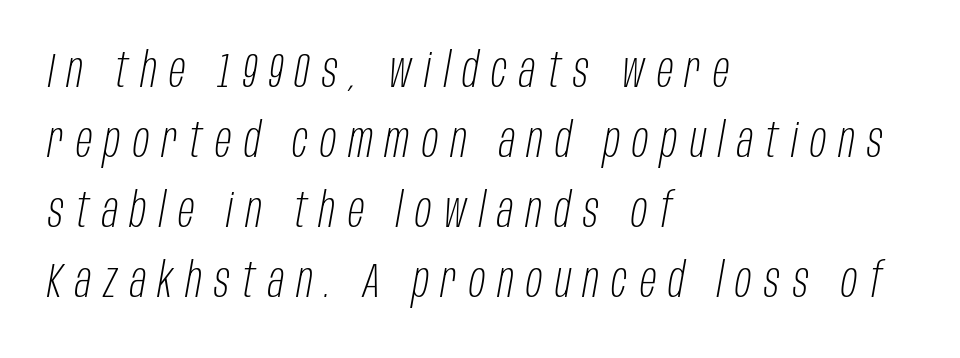
The image shows 48 px light, condensed type, italic (leaning right); set left-aligned, normal line spacing (1.46x), unusually wide letter spacing (+0.26 em), not underlined; low stroke contrast and a large x-height.
